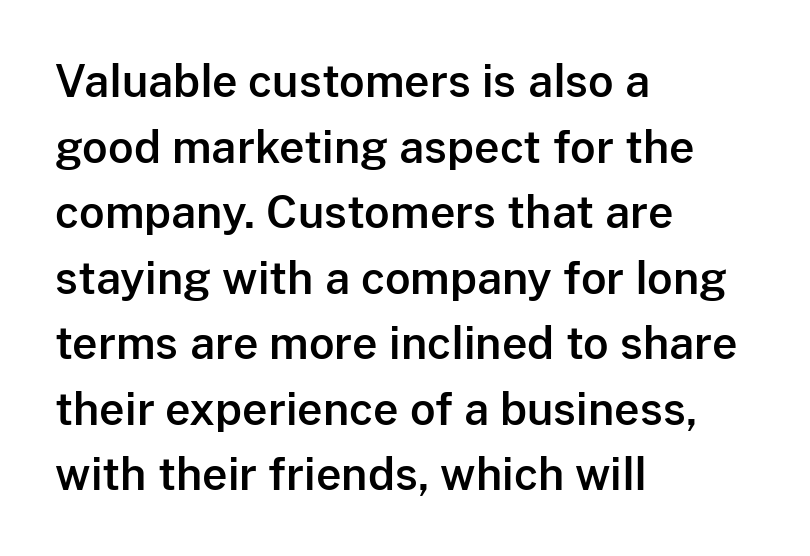
Q: Is the text italic (slanted)? A: No, it is upright.
Q: Is the typeface a serif or a sans-serif typeface? A: Sans-serif.
Q: Is the text underlined? A: No.
Q: How is the paragraph aligned? A: Left-aligned.
Q: Is the spacing between letters normal or unusually wide? A: Normal.
Q: Is the spacing between lines tight, normal or loose? A: Normal.
Q: Width (condensed, normal, or wide)? A: Normal.
Q: Stroke contrast? A: Low.
Q: x-height? A: Medium.
Q: Monospaced? A: No.
